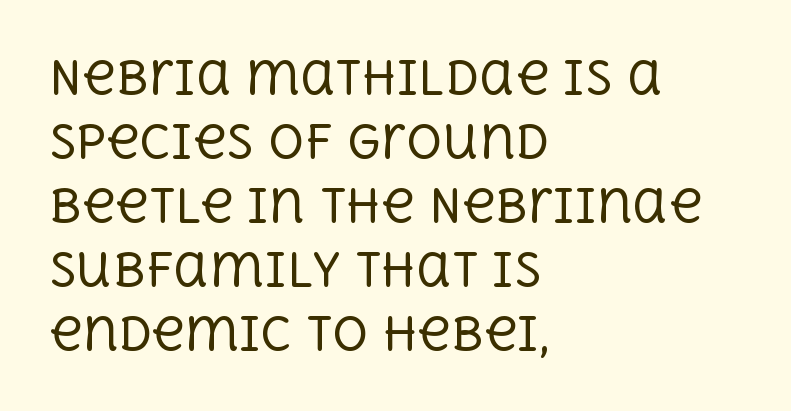
The rag falls on the right side of this text block. A light-to-regular cut is what we see here. If you drew a line through each stem, it would be perfectly vertical. The text was rendered using a seriffed face with decorative stroke endings. The passage shown is typed in a proportional face where columns would drift. The vertical gap from one line to the next is medium.
